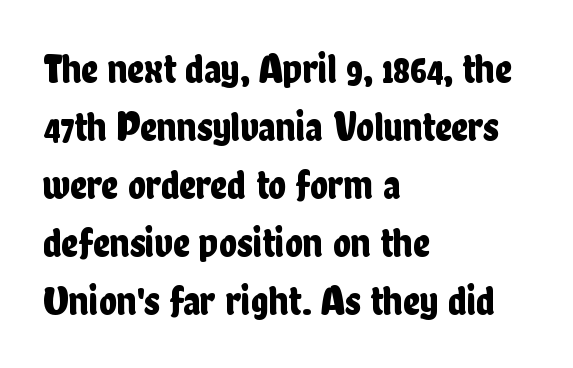
{"serif": "no", "italic": "no", "width": "condensed", "stroke_contrast": "low", "x_height": "medium", "monospaced": "no", "underline": "no", "align": "left", "line_spacing": "normal", "line_spacing_ratio": 1.38, "letter_spacing": "normal", "letter_spacing_em": 0.0, "glyph_px": 42}
